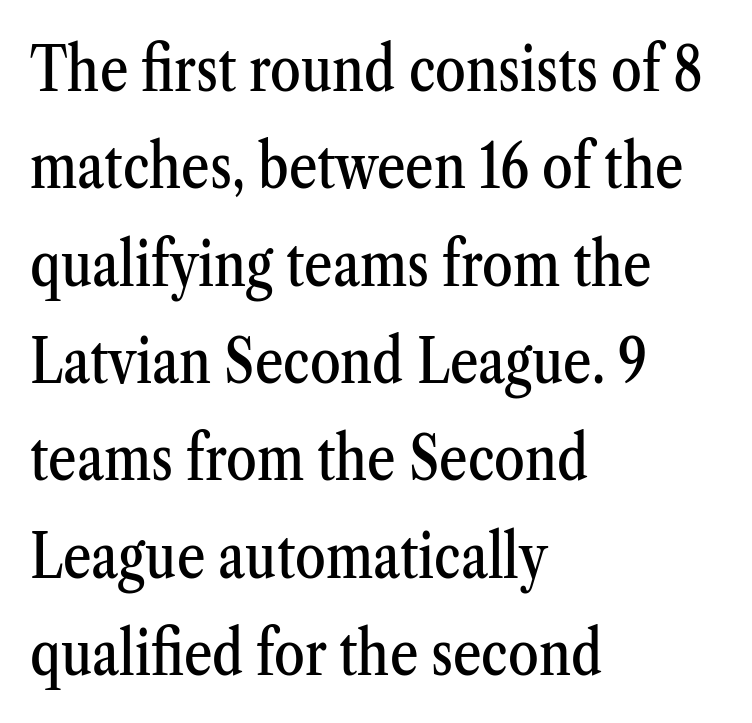
The image shows 62 px condensed serif type, upright; set left-aligned, normal line spacing (1.57x), normal letter spacing, not underlined; medium stroke contrast and a medium x-height.
